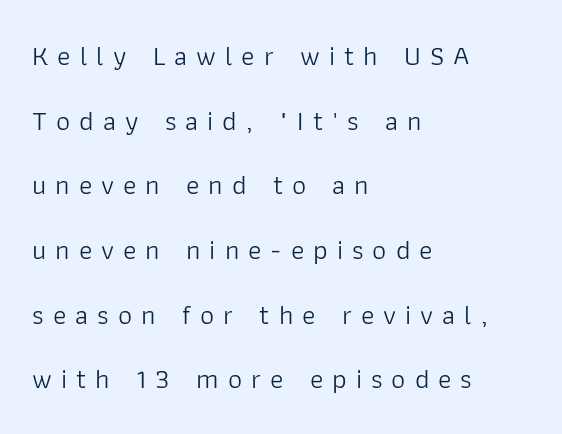
Q: Is the text bold? A: No.
Q: Is the text italic (slanted)? A: No, it is upright.
Q: Is the typeface a serif or a sans-serif typeface? A: Sans-serif.
Q: Is the text underlined? A: No.
Q: How is the paragraph aligned? A: Left-aligned.
Q: Is the spacing between letters normal or unusually wide? A: Unusually wide.
Q: Is the spacing between lines tight, normal or loose? A: Loose.
Q: Width (condensed, normal, or wide)? A: Normal.
Q: Stroke contrast? A: Low.
Q: x-height? A: Medium.
Q: Monospaced? A: No.
